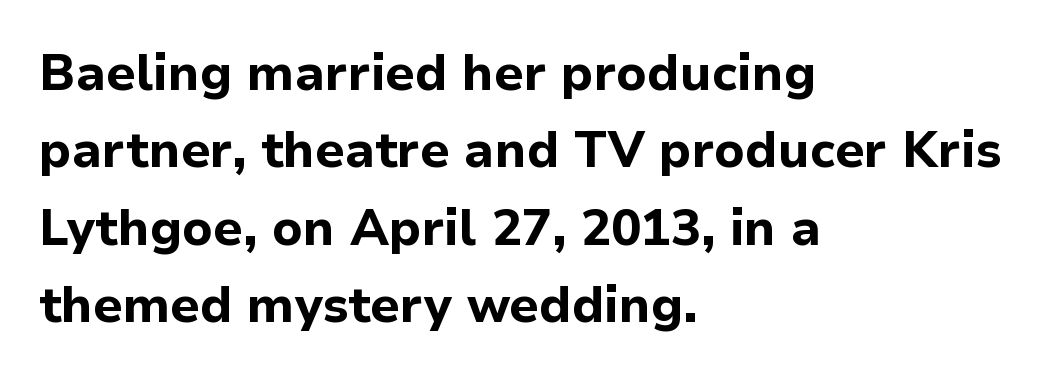
{"serif": "no", "italic": "no", "bold": "yes", "weight": "bold", "width": "normal", "stroke_contrast": "low", "x_height": "medium", "monospaced": "no", "underline": "no", "align": "left", "line_spacing": "normal", "line_spacing_ratio": 1.55, "letter_spacing": "normal", "letter_spacing_em": 0.0, "glyph_px": 50}
